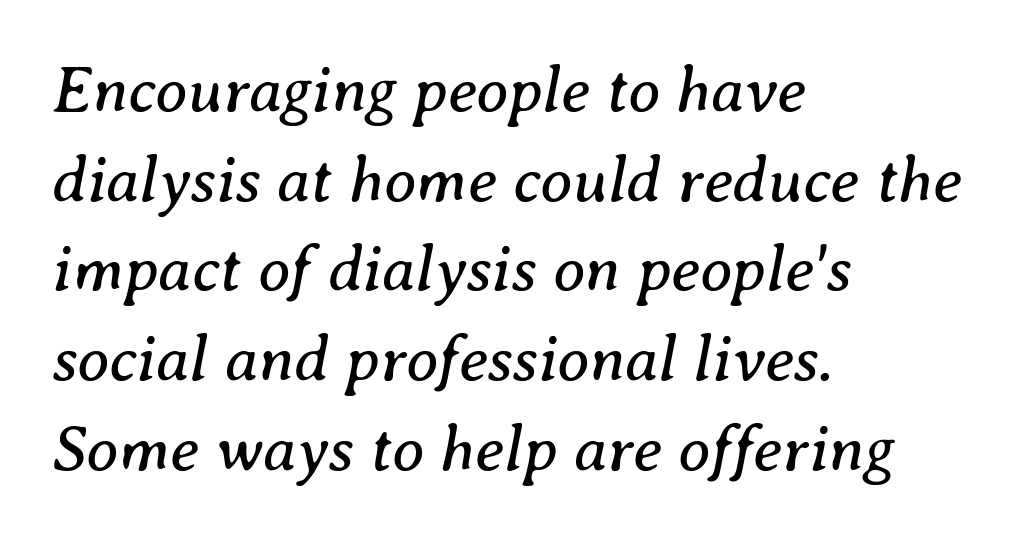
Q: Is the text bold? A: No.
Q: Is the text italic (slanted)? A: Yes, it leans right by about 8 degrees.
Q: Is the typeface a serif or a sans-serif typeface? A: Serif.
Q: Is the text underlined? A: No.
Q: How is the paragraph aligned? A: Left-aligned.
Q: Is the spacing between letters normal or unusually wide? A: Normal.
Q: Is the spacing between lines tight, normal or loose? A: Normal.
Q: Width (condensed, normal, or wide)? A: Normal.
Q: Stroke contrast? A: Medium.
Q: x-height? A: Medium.
Q: Monospaced? A: No.
